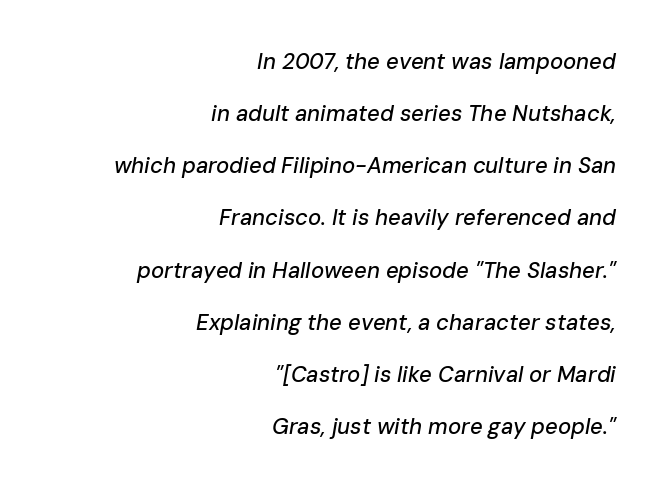
Q: Is the text italic (slanted)? A: Yes, it leans right by about 10 degrees.
Q: Is the text underlined? A: No.
Q: How is the paragraph aligned? A: Right-aligned.
Q: Is the spacing between letters normal or unusually wide? A: Normal.
Q: Is the spacing between lines tight, normal or loose? A: Loose.
